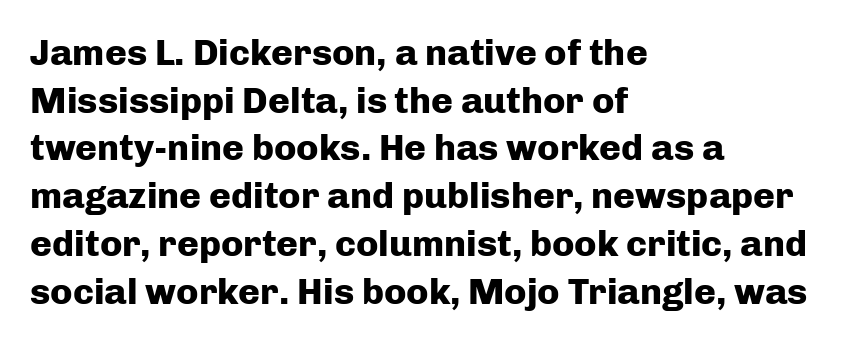
Q: Is the text bold? A: Yes.
Q: Is the text italic (slanted)? A: No, it is upright.
Q: Is the typeface a serif or a sans-serif typeface? A: Sans-serif.
Q: Is the text underlined? A: No.
Q: How is the paragraph aligned? A: Left-aligned.
Q: Is the spacing between letters normal or unusually wide? A: Normal.
Q: Is the spacing between lines tight, normal or loose? A: Normal.
Q: Width (condensed, normal, or wide)? A: Normal.
Q: Stroke contrast? A: Low.
Q: x-height? A: Medium.
Q: Monospaced? A: No.
